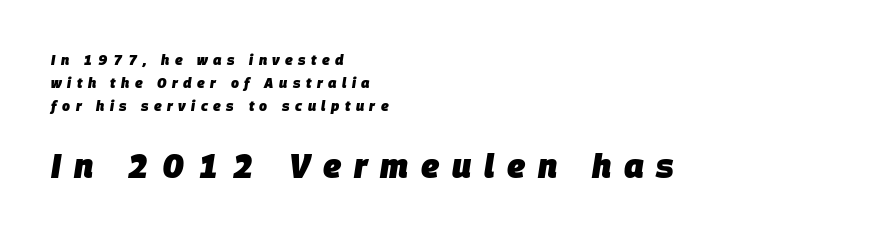
Does the copy run flush right? No — it runs flush left. Summary of weight: heavy, a full bold. Looks like regular typesetting: each glyph gets only the width it needs. An italicized treatment has been applied to the whole sample. Display-style spreading of the glyphs; the letterfit is very open.
